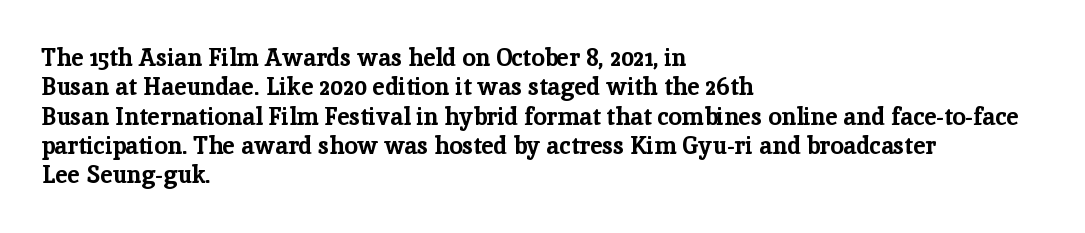
Q: Is the text bold? A: Yes.
Q: Is the text italic (slanted)? A: No, it is upright.
Q: Is the text underlined? A: No.
Q: How is the paragraph aligned? A: Left-aligned.
Q: Is the spacing between letters normal or unusually wide? A: Normal.
